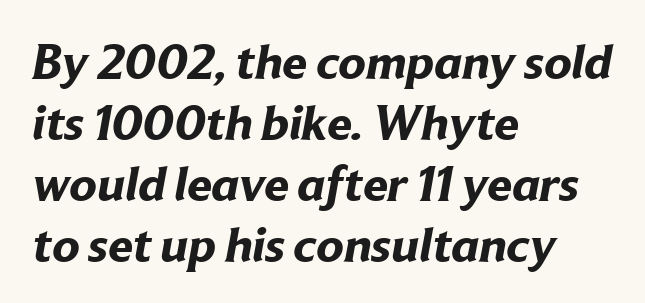
Q: Is the text bold? A: Yes.
Q: Is the typeface a serif or a sans-serif typeface? A: Sans-serif.
Q: Is the text underlined? A: No.
Q: How is the paragraph aligned? A: Left-aligned.
Q: Is the spacing between letters normal or unusually wide? A: Normal.
Q: Width (condensed, normal, or wide)? A: Normal.
Q: Stroke contrast? A: Low.
Q: x-height? A: Medium.
Q: Monospaced? A: No.
